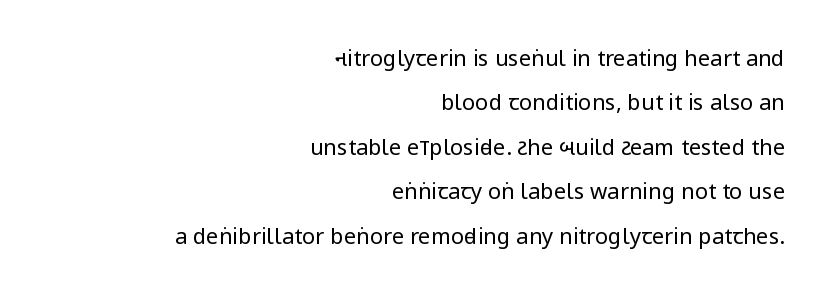
You could fit nearly another row in the gap between these rows. Rule under the text: the space is simply empty. Notice how the passage keeps a crisp vertical edge on the right only. Inter-character spacing is left at the font's built-in metrics. Italic: no, the glyphs are upright roman.
